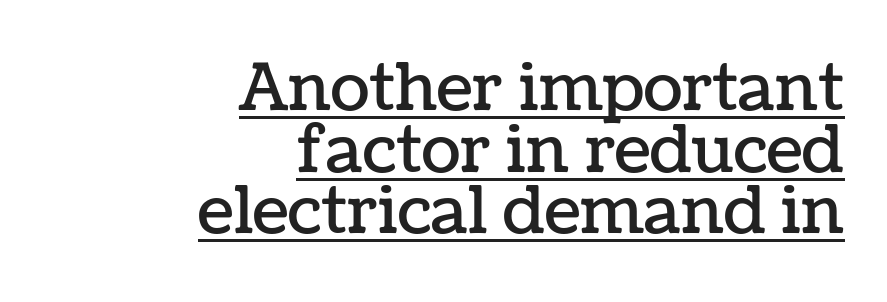
Horizontal bands of white between lines are thin slivers. Notice how a bar underscores the lettering throughout. Every character sits straight up, as roman type does. These lines are set flush right with a ragged left edge. Think of a printed novel: that variable character pitch is what you see here.
